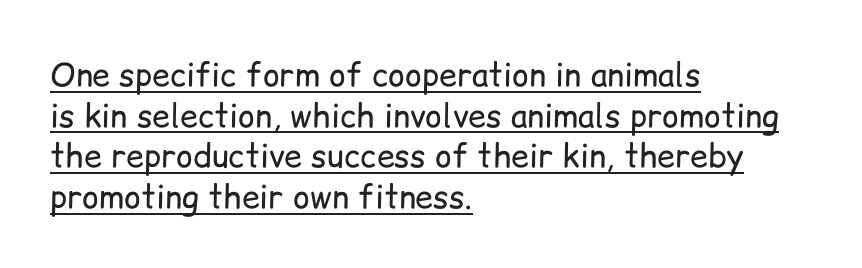
You can tell from the bare stems that sans-serif type was used. The paragraph has a hard left edge and a soft right edge. Each stroke keeps to a modest, everyday thickness or less. Is this a fixed-width face? No — the glyphs have proportional, varying widths. There is no visible air inserted between adjacent glyphs. The specimen includes a rule beneath the text block's lines.
